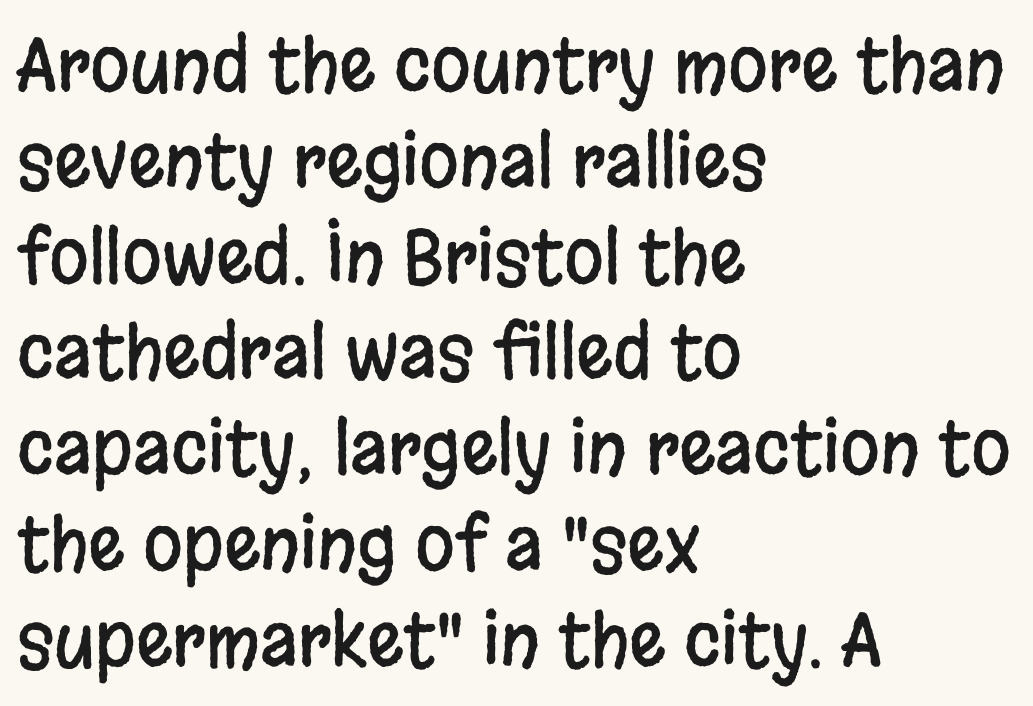
{"serif": "no", "italic": "no", "width": "condensed", "stroke_contrast": "low", "x_height": "large", "monospaced": "no", "underline": "no", "align": "left", "line_spacing": "normal", "line_spacing_ratio": 1.33, "letter_spacing": "normal", "letter_spacing_em": 0.0, "glyph_px": 72}
